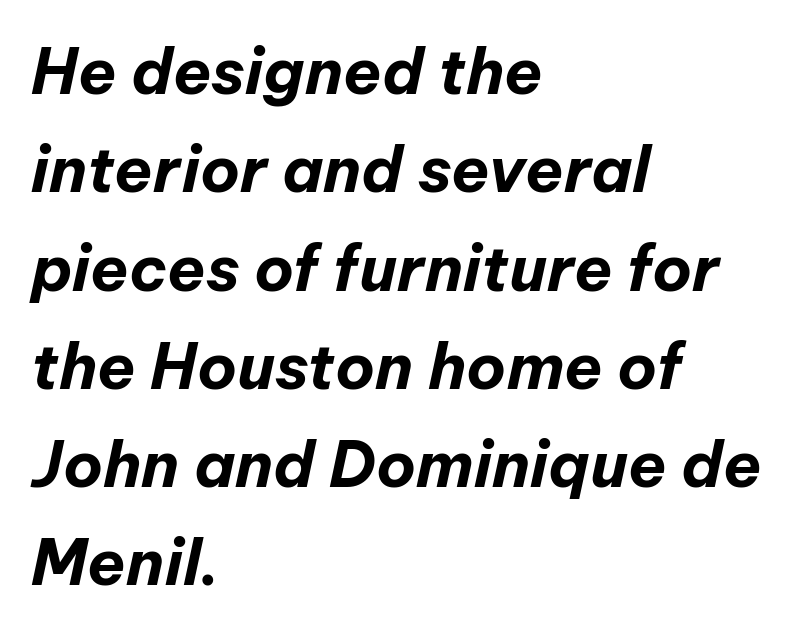
This rendering features lettering with no underline. The font is running at its bold setting. Where is the straight margin? On the left. You could not count columns in this text — the font is proportionally spaced.
